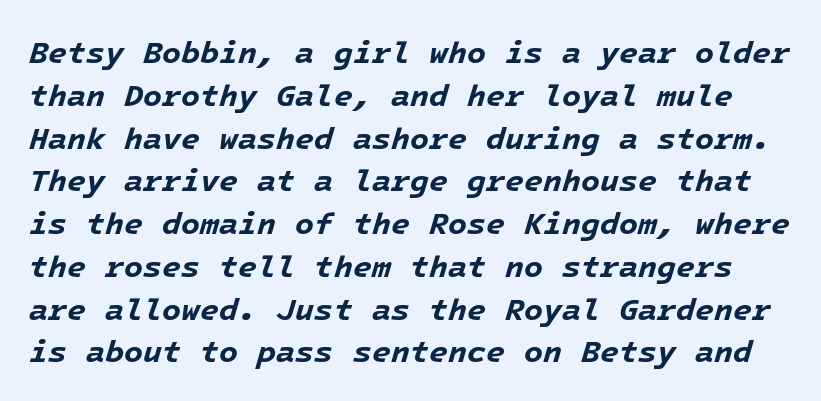
{"italic": "yes", "lean": "right", "slant_degrees": 16, "bold": "yes", "weight": "bold", "width": "normal", "stroke_contrast": "low", "x_height": "medium", "underline": "no", "line_spacing": "normal", "line_spacing_ratio": 1.38, "letter_spacing": "normal", "letter_spacing_em": 0.0, "glyph_px": 31}
